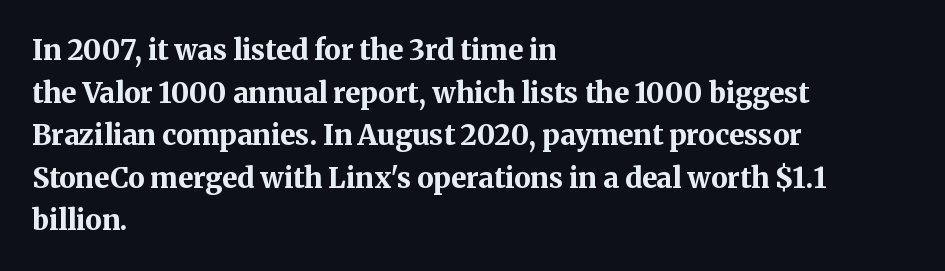
The image shows 28 px bold serif type, upright; set left-aligned, normal line spacing (1.52x), normal letter spacing, not underlined; medium stroke contrast and a medium x-height.
